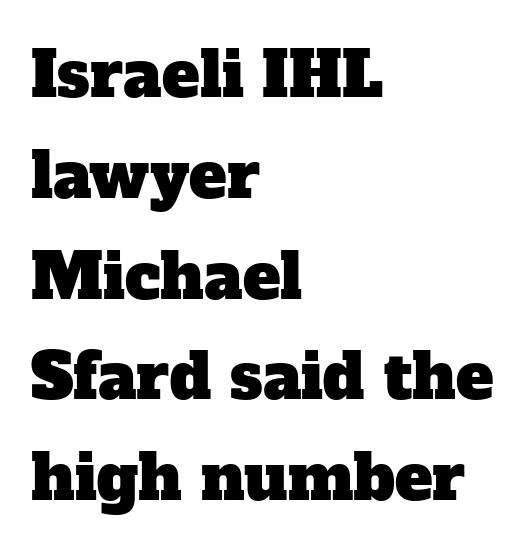
Q: Is the typeface a serif or a sans-serif typeface? A: Serif.
Q: Is the text underlined? A: No.
Q: How is the paragraph aligned? A: Left-aligned.
Q: Is the spacing between letters normal or unusually wide? A: Normal.
Q: Is the spacing between lines tight, normal or loose? A: Normal.
Q: Width (condensed, normal, or wide)? A: Normal.
Q: Stroke contrast? A: Low.
Q: x-height? A: Medium.
Q: Monospaced? A: No.
